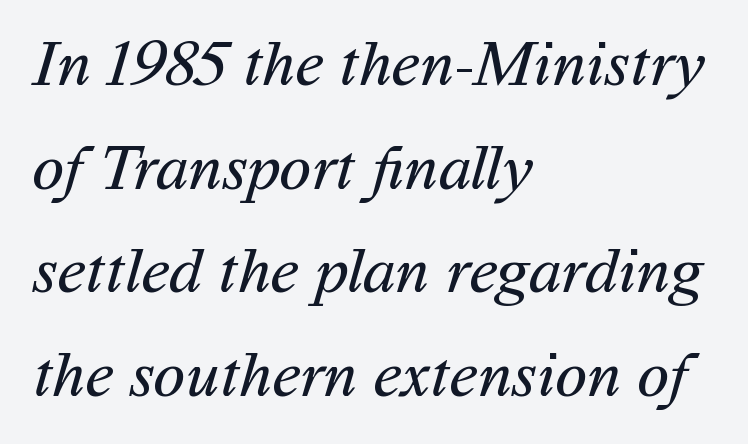
Q: Is the text bold? A: No.
Q: Is the typeface a serif or a sans-serif typeface? A: Sans-serif.
Q: Is the text underlined? A: No.
Q: How is the paragraph aligned? A: Left-aligned.
Q: Is the spacing between letters normal or unusually wide? A: Normal.
Q: Is the spacing between lines tight, normal or loose? A: Normal.
Q: Width (condensed, normal, or wide)? A: Normal.
Q: Stroke contrast? A: Medium.
Q: x-height? A: Medium.
Q: Monospaced? A: No.
